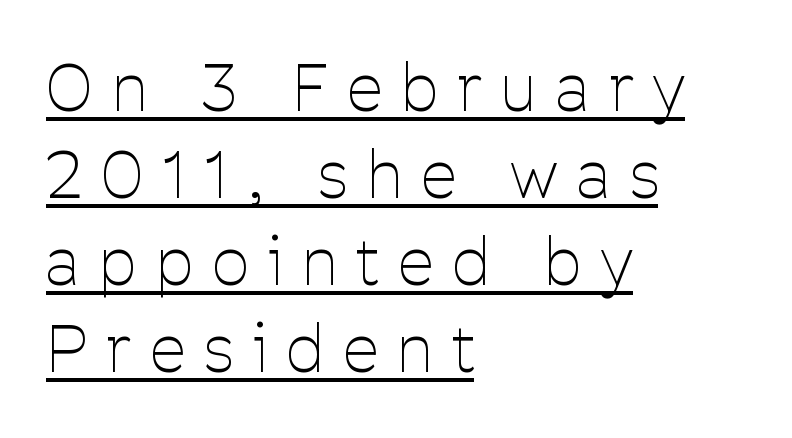
Q: Is the text bold? A: No.
Q: Is the text italic (slanted)? A: No, it is upright.
Q: Is the typeface a serif or a sans-serif typeface? A: Sans-serif.
Q: Is the text underlined? A: Yes.
Q: How is the paragraph aligned? A: Left-aligned.
Q: Is the spacing between letters normal or unusually wide? A: Unusually wide.
Q: Is the spacing between lines tight, normal or loose? A: Normal.
Q: Width (condensed, normal, or wide)? A: Condensed.
Q: Stroke contrast? A: Low.
Q: x-height? A: Medium.
Q: Monospaced? A: No.
